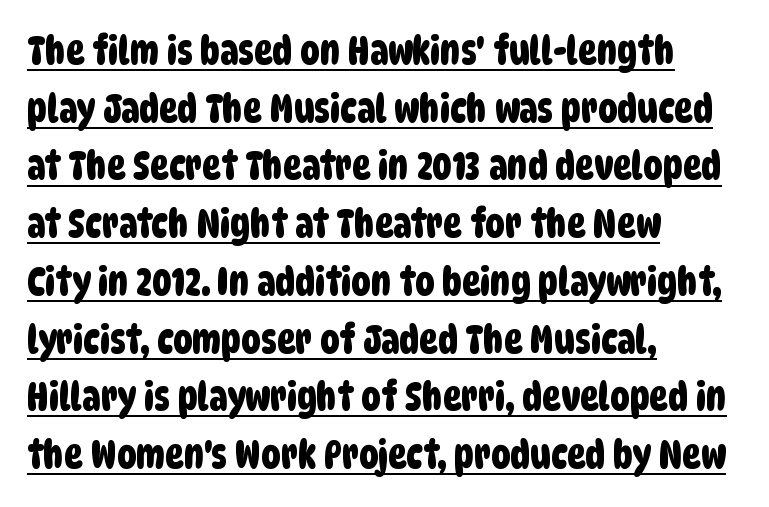
The image shows 39 px condensed sans-serif type; set left-aligned, normal line spacing (1.48x), normal letter spacing, underlined; low stroke contrast and a large x-height.
